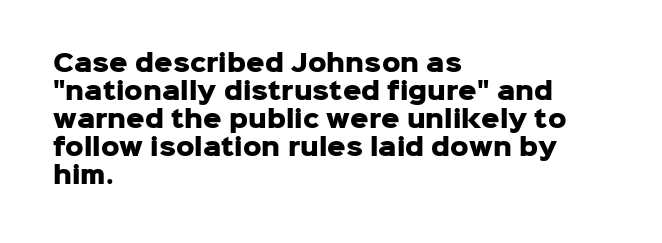
The image shows 23 px bold type, upright; set left-aligned, line spacing 1.22x, normal letter spacing, not underlined.
